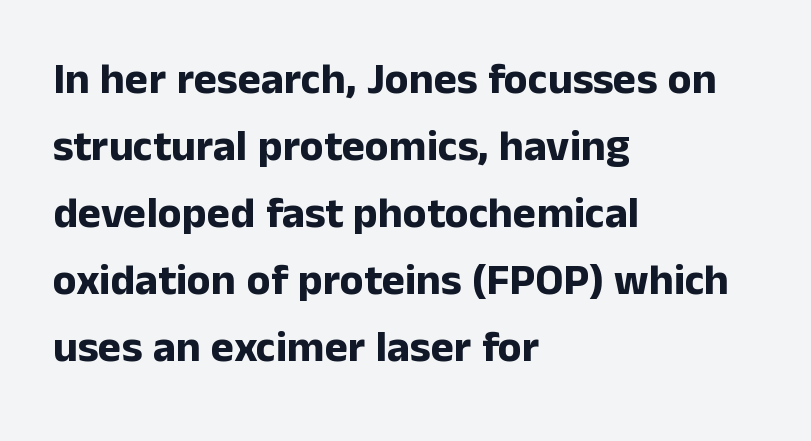
The typesetting leans heavy: a genuine bold. Upright lettering throughout. Anything drawn beneath the words? Only blank space. Regarding leading, the lines here are spaced in the standard way. The face used here is rendered with its standard letterfit. Note: no serifs on the glyphs.
